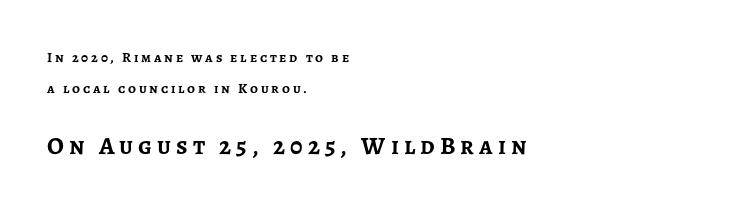
The image shows 25 px bold type, upright; set left-aligned, loose line spacing (2.18x), unusually wide letter spacing (+0.2 em), not underlined; the second (bottom) block is 1.79x larger.
